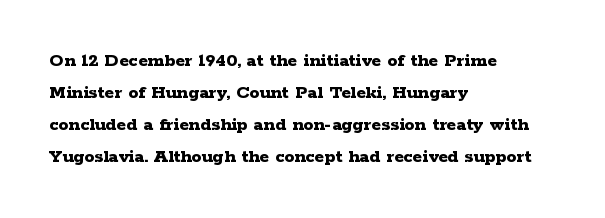
Q: Is the text bold? A: Yes.
Q: Is the text italic (slanted)? A: No, it is upright.
Q: Is the text underlined? A: No.
Q: How is the paragraph aligned? A: Left-aligned.
Q: Is the spacing between letters normal or unusually wide? A: Normal.
Q: Is the spacing between lines tight, normal or loose? A: Normal.
